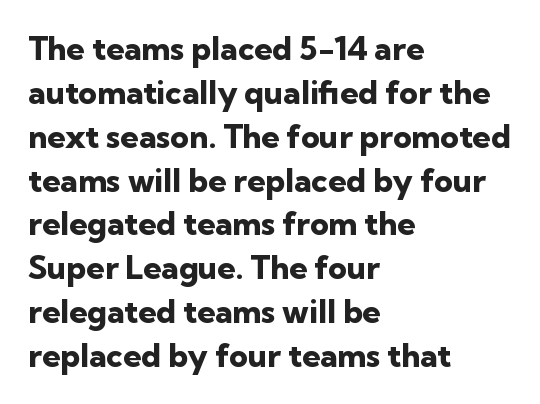
{"serif": "no", "italic": "no", "bold": "yes", "weight": "heavy", "width": "normal", "stroke_contrast": "low", "x_height": "medium", "monospaced": "no", "underline": "no", "align": "left", "line_spacing": "normal", "line_spacing_ratio": 1.37, "letter_spacing": "normal", "letter_spacing_em": 0.0, "glyph_px": 32}
